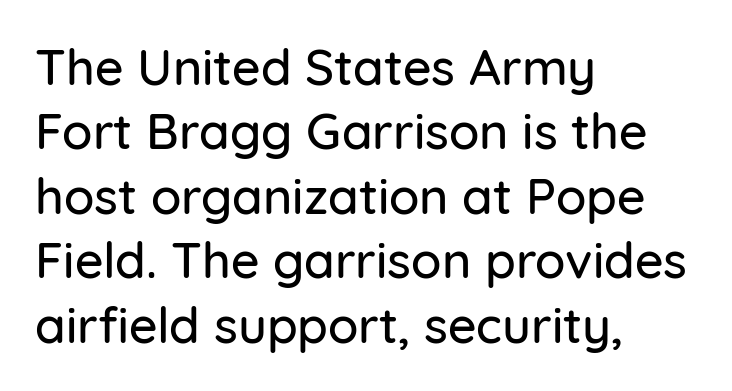
Q: Is the text italic (slanted)? A: No, it is upright.
Q: Is the typeface a serif or a sans-serif typeface? A: Sans-serif.
Q: Is the text underlined? A: No.
Q: How is the paragraph aligned? A: Left-aligned.
Q: Is the spacing between letters normal or unusually wide? A: Normal.
Q: Is the spacing between lines tight, normal or loose? A: Normal.
Q: Width (condensed, normal, or wide)? A: Normal.
Q: Stroke contrast? A: Low.
Q: x-height? A: Medium.
Q: Monospaced? A: No.
